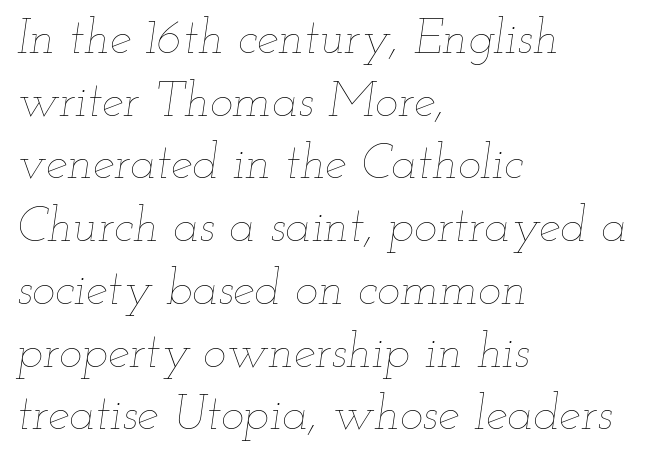
{"italic": "yes", "lean": "right", "slant_degrees": 12, "bold": "no", "weight": "thin", "width": "wide", "stroke_contrast": "low", "x_height": "small", "monospaced": "no", "underline": "no", "align": "left", "line_spacing": "normal", "line_spacing_ratio": 1.28, "letter_spacing": "normal", "letter_spacing_em": 0.0, "glyph_px": 49}
